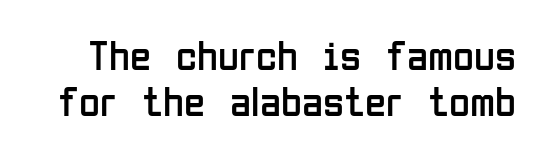
{"serif": "no", "italic": "no", "bold": "no", "weight": "regular", "width": "condensed", "stroke_contrast": "low", "x_height": "medium", "monospaced": "no", "underline": "no", "line_spacing": "tight", "line_spacing_ratio": 1.08, "letter_spacing": "normal", "letter_spacing_em": 0.0, "glyph_px": 43}
